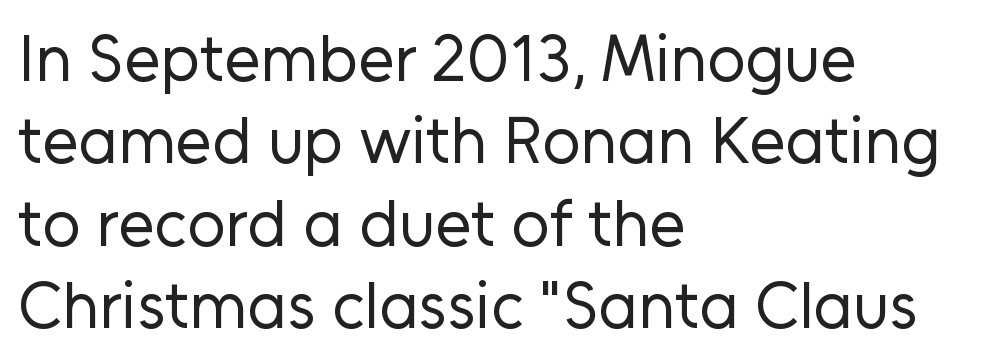
Q: Is the text bold? A: No.
Q: Is the text italic (slanted)? A: No, it is upright.
Q: Is the typeface a serif or a sans-serif typeface? A: Sans-serif.
Q: Is the text underlined? A: No.
Q: How is the paragraph aligned? A: Left-aligned.
Q: Is the spacing between letters normal or unusually wide? A: Normal.
Q: Is the spacing between lines tight, normal or loose? A: Normal.
Q: Width (condensed, normal, or wide)? A: Normal.
Q: Stroke contrast? A: Low.
Q: x-height? A: Medium.
Q: Monospaced? A: No.
